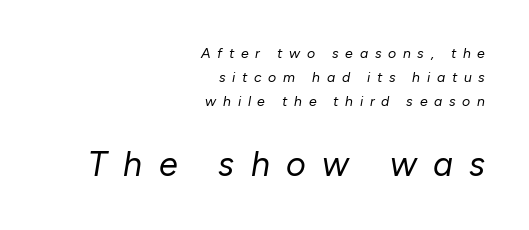
Q: Is the text bold? A: No.
Q: Is the text italic (slanted)? A: Yes, it leans right by about 10 degrees.
Q: Is the text underlined? A: No.
Q: How is the paragraph aligned? A: Right-aligned.
Q: Is the spacing between letters normal or unusually wide? A: Unusually wide.
Q: Which block of text is set in a larger size, the first (top) or the second (bottom)? A: The second (bottom) one.
Q: Width (condensed, normal, or wide)? A: Normal.
Q: Stroke contrast? A: Low.
Q: x-height? A: Medium.
Q: Monospaced? A: No.
